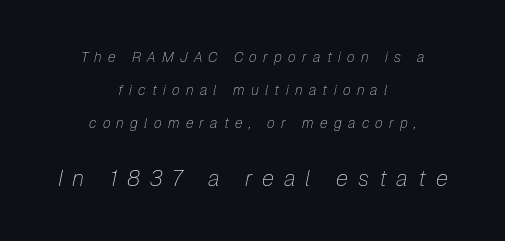
{"italic": "yes", "lean": "right", "slant_degrees": 12, "bold": "no", "underline": "no", "align": "center", "line_spacing": "loose", "line_spacing_ratio": 2.35, "letter_spacing": "wide", "letter_spacing_em": 0.45, "larger_block": "second", "size_ratio": 1.57, "glyph_px": 22}
